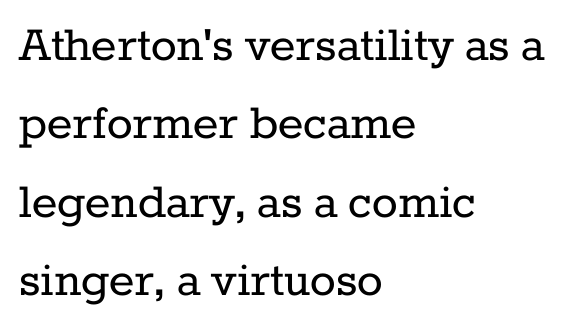
The image shows 54 px regular-weight serif type, upright; set left-aligned, normal line spacing (1.45x), normal letter spacing, not underlined; low stroke contrast and a medium x-height.
